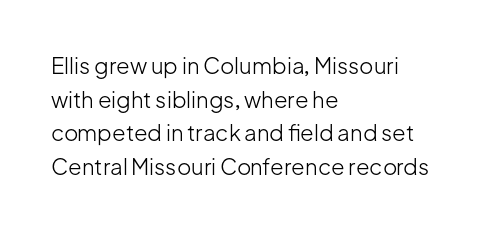
The image shows 22 px text type, upright; set left-aligned, normal line spacing (1.53x), normal letter spacing, not underlined.
